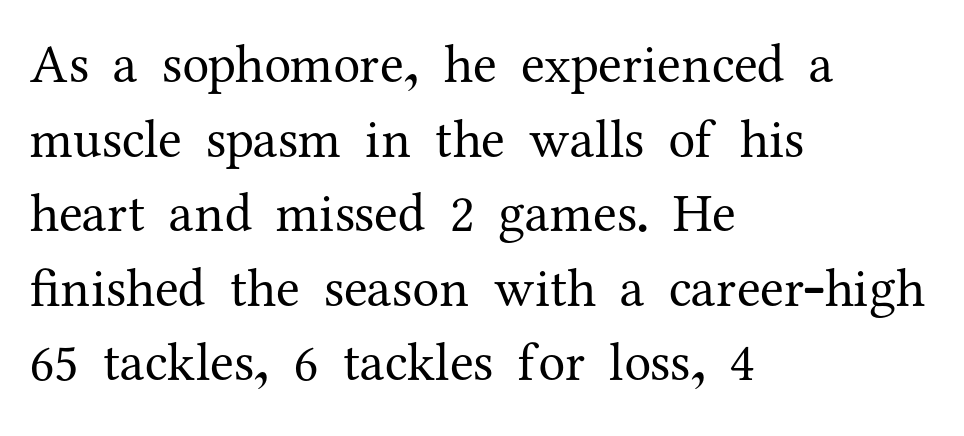
You could not count columns in this text — the font is proportionally spaced. Examine the stroke ends and you'll spot serifs. Leading matches the norm, producing a regular column. Underlining? Definitely not there. Vertical strokes here are truly vertical.
